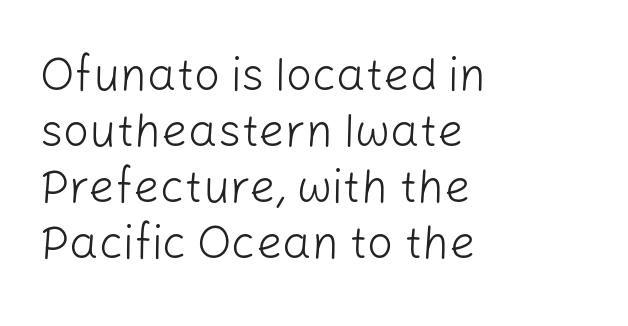
Q: Is the text bold? A: No.
Q: Is the text italic (slanted)? A: No, it is upright.
Q: Is the typeface a serif or a sans-serif typeface? A: Sans-serif.
Q: Is the text underlined? A: No.
Q: How is the paragraph aligned? A: Left-aligned.
Q: Is the spacing between letters normal or unusually wide? A: Normal.
Q: Width (condensed, normal, or wide)? A: Normal.
Q: Stroke contrast? A: Low.
Q: x-height? A: Medium.
Q: Monospaced? A: No.
